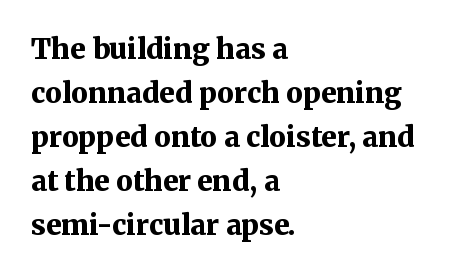
The image shows 28 px bold serif type, upright; set left-aligned, normal line spacing (1.57x), normal letter spacing, not underlined; medium stroke contrast and a medium x-height.
